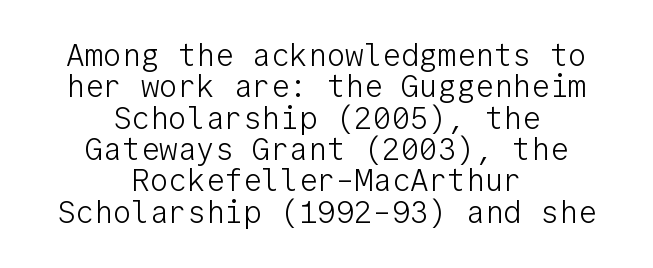
Note: no serifs on the glyphs. Is this a fixed-width face? Yes — each glyph sits in an identical cell. The text block is weighted toward neither margin, spreading evenly from the middle. Posture: straight, roman, zero tilt. Does the leading feel generous? Not at all — it's pinched.
